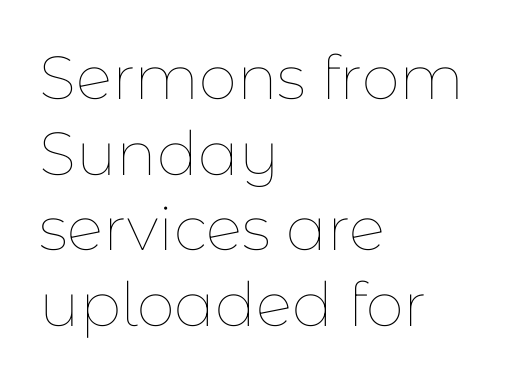
Posture: straight, roman, zero tilt. The face used here is proportionally spaced, like ordinary book or web type. Lines of text with bare space underneath. The face looks like a standard text weight, possibly lighter.
